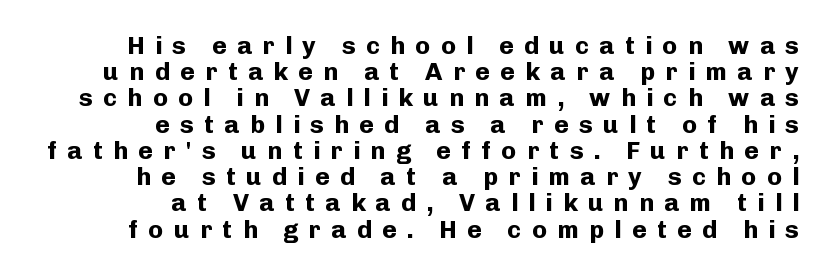
{"italic": "no", "bold": "yes", "underline": "no", "align": "right", "line_spacing": "tight", "line_spacing_ratio": 1.05, "letter_spacing": "wide", "letter_spacing_em": 0.41, "glyph_px": 25}
